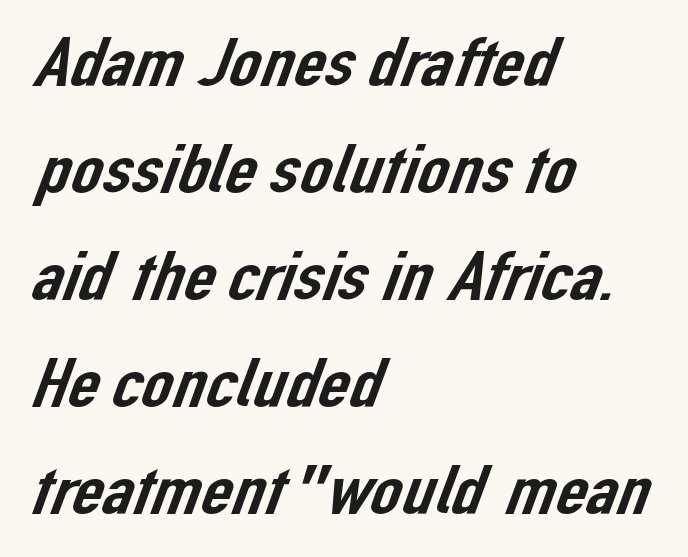
Q: Is the typeface a serif or a sans-serif typeface? A: Sans-serif.
Q: Is the text underlined? A: No.
Q: How is the paragraph aligned? A: Left-aligned.
Q: Is the spacing between letters normal or unusually wide? A: Normal.
Q: Is the spacing between lines tight, normal or loose? A: Normal.
Q: Width (condensed, normal, or wide)? A: Normal.
Q: Stroke contrast? A: Low.
Q: x-height? A: Medium.
Q: Monospaced? A: No.
